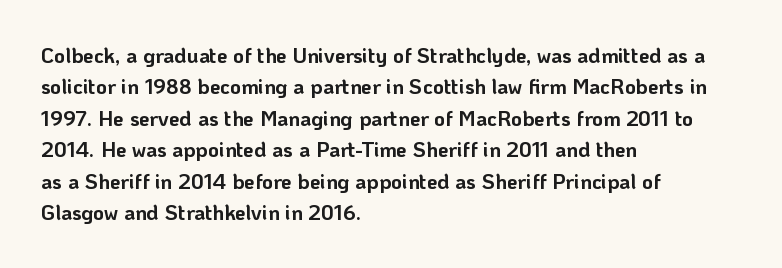
{"italic": "no", "bold": "yes", "underline": "no", "align": "left", "line_spacing": "normal", "line_spacing_ratio": 1.5, "letter_spacing": "normal", "letter_spacing_em": 0.0, "glyph_px": 21}
